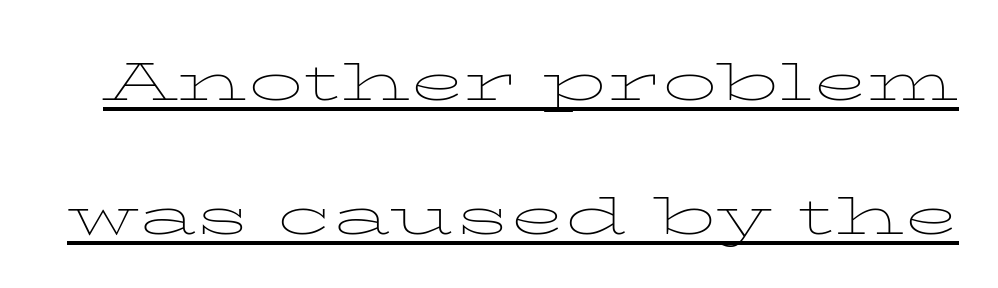
Q: Is the text bold? A: No.
Q: Is the text italic (slanted)? A: No, it is upright.
Q: Is the text underlined? A: Yes.
Q: Is the spacing between letters normal or unusually wide? A: Normal.
Q: Width (condensed, normal, or wide)? A: Wide.
Q: Stroke contrast? A: Low.
Q: x-height? A: Medium.
Q: Monospaced? A: No.
